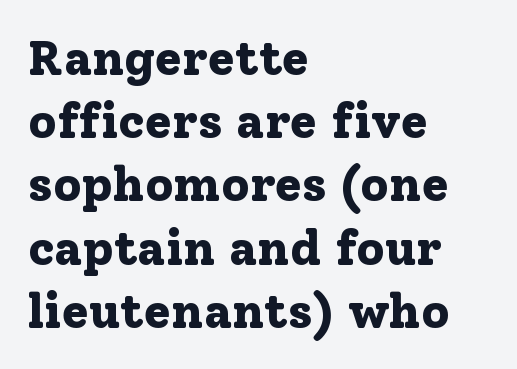
The image shows 49 px bold serif type, upright; set left-aligned, normal line spacing (1.29x), normal letter spacing, not underlined; low stroke contrast and a medium x-height.
